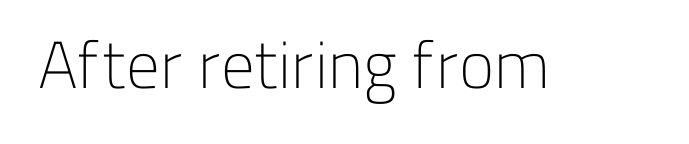
The image shows 67 px light sans-serif type, upright; set normal letter spacing, not underlined; low stroke contrast and a medium x-height.
